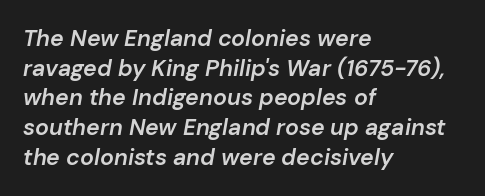
Q: Is the text bold? A: Semi-bold.
Q: Is the text italic (slanted)? A: Yes, it leans right by about 10 degrees.
Q: Is the text underlined? A: No.
Q: How is the paragraph aligned? A: Left-aligned.
Q: Is the spacing between letters normal or unusually wide? A: Normal.
Q: Is the spacing between lines tight, normal or loose? A: Normal.
